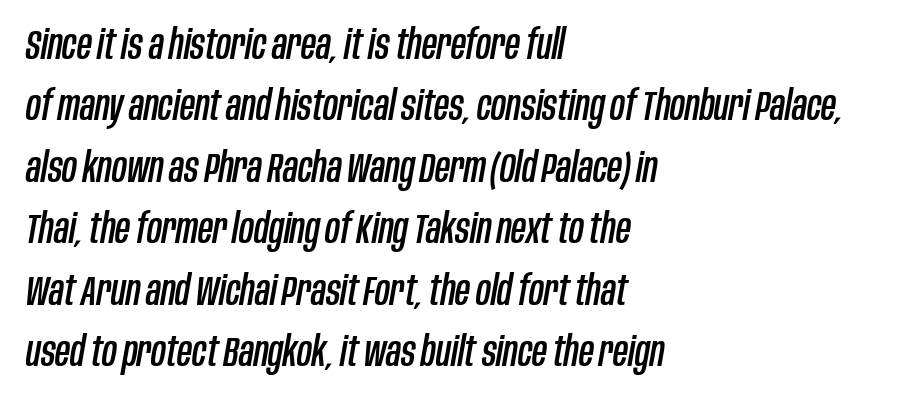
{"italic": "yes", "lean": "right", "slant_degrees": 10, "width": "condensed", "stroke_contrast": "low", "x_height": "large", "monospaced": "no", "underline": "no", "align": "left", "line_spacing": "normal", "line_spacing_ratio": 1.5, "letter_spacing": "normal", "letter_spacing_em": 0.0, "glyph_px": 41}
